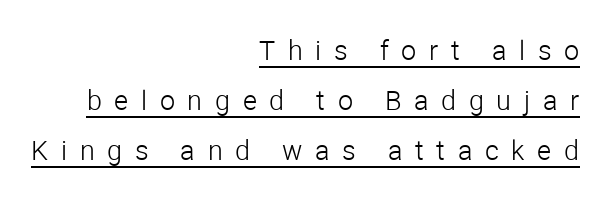
{"italic": "no", "bold": "no", "underline": "yes", "align": "right", "line_spacing_ratio": 1.85, "letter_spacing": "wide", "letter_spacing_em": 0.47, "glyph_px": 27}
